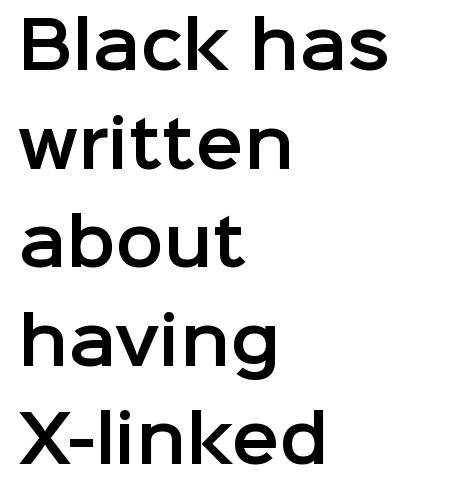
Underline: absent. Posture: straight, roman, zero tilt. Rows of type keep a routine distance in the vertical direction. Look at the tracking — it's just the regular setting, nothing added. A student would call this left alignment; a typographer would say flush left, rag right.
